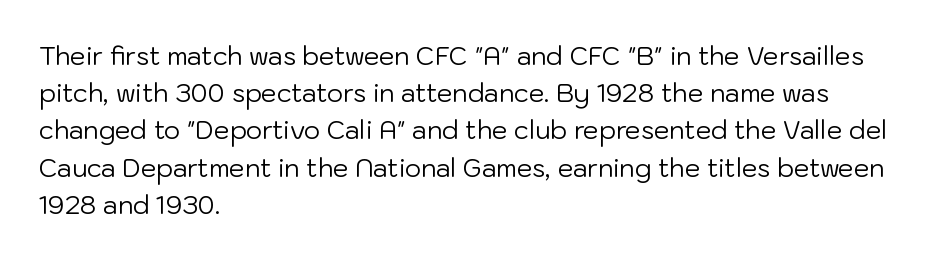
The image shows 25 px text type, upright; set left-aligned, normal line spacing (1.49x), normal letter spacing, not underlined.
